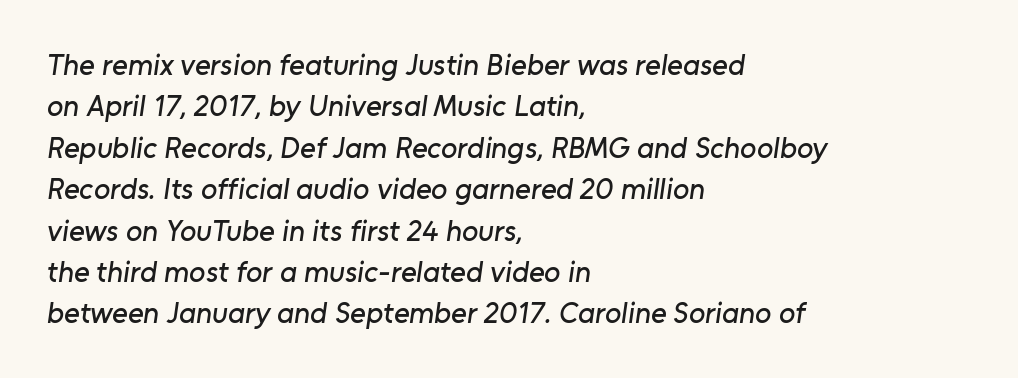
Q: Is the typeface a serif or a sans-serif typeface? A: Sans-serif.
Q: Is the text underlined? A: No.
Q: How is the paragraph aligned? A: Left-aligned.
Q: Is the spacing between letters normal or unusually wide? A: Normal.
Q: Is the spacing between lines tight, normal or loose? A: Normal.
Q: Width (condensed, normal, or wide)? A: Normal.
Q: Stroke contrast? A: Low.
Q: x-height? A: Medium.
Q: Monospaced? A: No.
